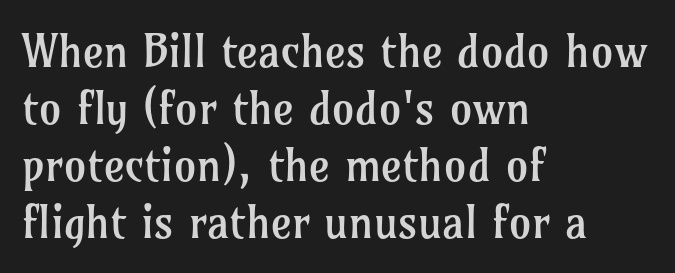
Letters have the restrained weight of plain body copy at most. Unlike a clean sans, this face finishes its strokes with serifs. The horizontal fit of the characters is conventional and even. Is this a fixed-width face? No — the glyphs have proportional, varying widths. The space beneath each line is pristine and unruled. Characters remain perfectly vertical along every line.
